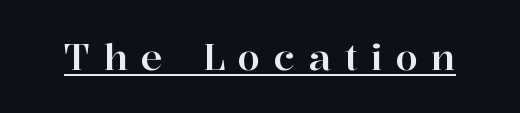
{"serif": "yes", "italic": "no", "width": "normal", "stroke_contrast": "high", "x_height": "medium", "monospaced": "no", "underline": "yes", "letter_spacing": "wide", "letter_spacing_em": 0.37, "glyph_px": 36}
